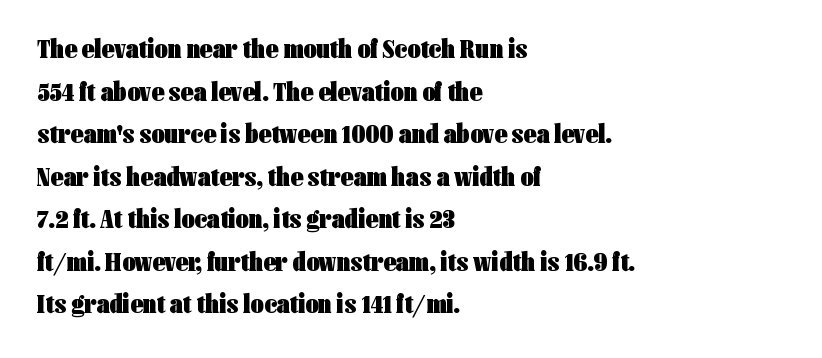
Q: Is the text bold? A: Yes.
Q: Is the text italic (slanted)? A: No, it is upright.
Q: Is the typeface a serif or a sans-serif typeface? A: Sans-serif.
Q: Is the text underlined? A: No.
Q: How is the paragraph aligned? A: Left-aligned.
Q: Is the spacing between letters normal or unusually wide? A: Normal.
Q: Is the spacing between lines tight, normal or loose? A: Normal.
Q: Width (condensed, normal, or wide)? A: Condensed.
Q: Stroke contrast? A: Low.
Q: x-height? A: Medium.
Q: Monospaced? A: No.
